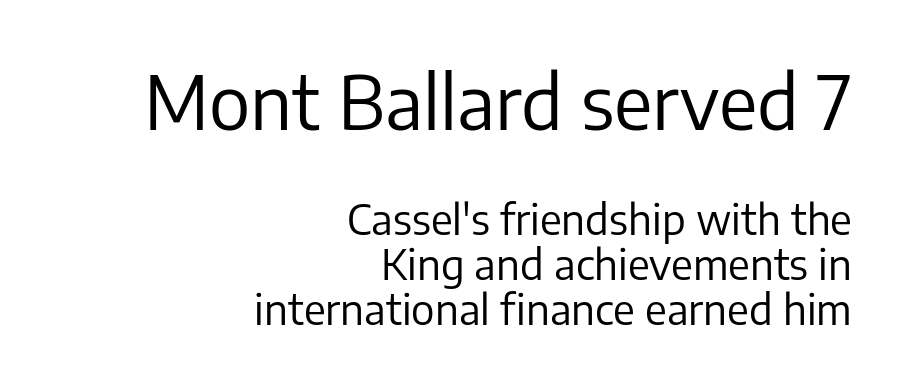
Type without underlining. Closely set lines give the paragraph a compact silhouette. Stroke thickness stays within the range of a standard reading face or lighter. Spacing verdict: proportional, widths tailored to each character.
